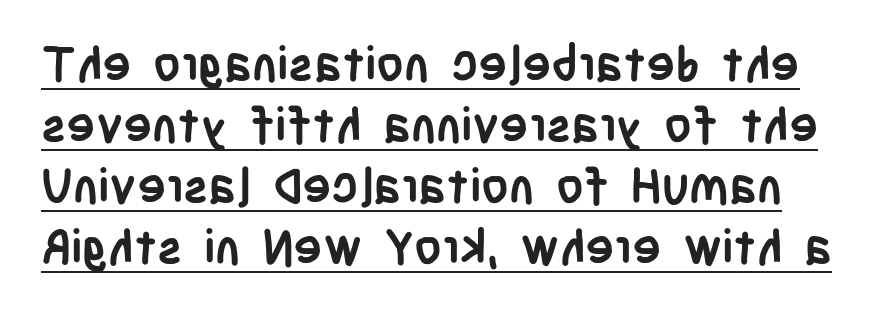
Q: Is the text bold? A: Yes.
Q: Is the text italic (slanted)? A: No, it is upright.
Q: Is the typeface a serif or a sans-serif typeface? A: Sans-serif.
Q: Is the text underlined? A: Yes.
Q: Is the spacing between letters normal or unusually wide? A: Normal.
Q: Is the spacing between lines tight, normal or loose? A: Normal.
Q: Width (condensed, normal, or wide)? A: Condensed.
Q: Stroke contrast? A: Low.
Q: x-height? A: Large.
Q: Monospaced? A: No.
